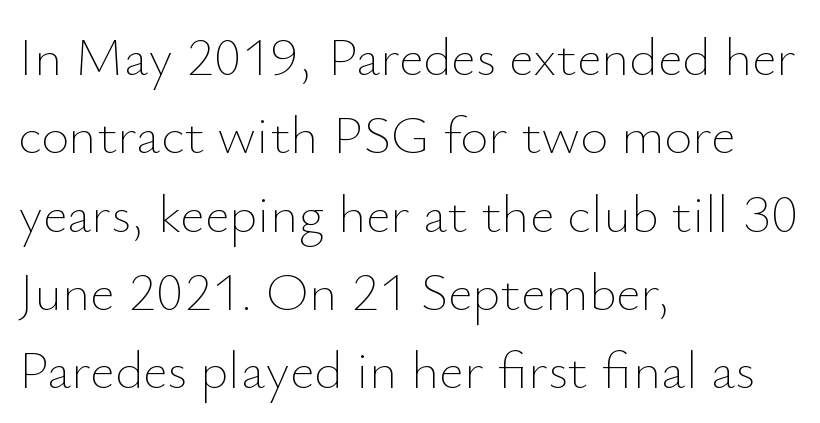
The image shows 54 px thin type, upright; set left-aligned, normal line spacing (1.45x), normal letter spacing, not underlined; low stroke contrast and a small x-height.
